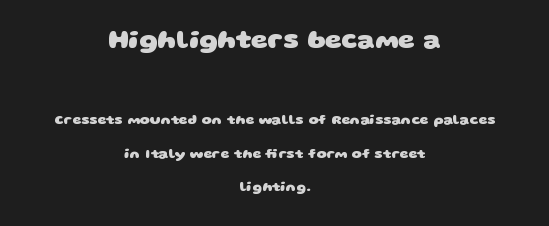
Vertical spacing — loose. Tracking value appears to be zero — textbook default spacing. Reading top to bottom, the characters get smaller at the block break. These lines stack symmetrically, like a column narrowing and widening about its center. On the weight axis this lands at bold, roughly 700. The space directly below the letters is spotless.
